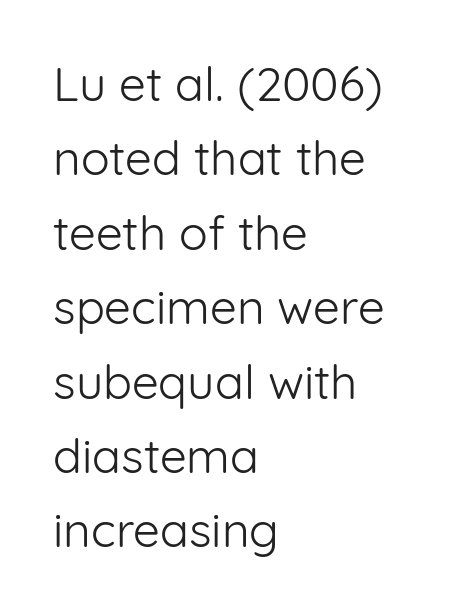
{"serif": "no", "italic": "no", "bold": "no", "weight": "light", "width": "normal", "stroke_contrast": "low", "x_height": "medium", "monospaced": "no", "underline": "no", "align": "left", "line_spacing": "normal", "line_spacing_ratio": 1.55, "letter_spacing": "normal", "letter_spacing_em": 0.0, "glyph_px": 48}
